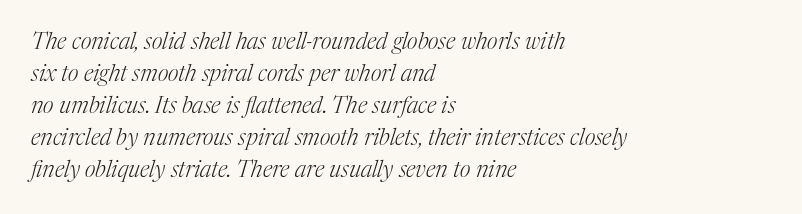
Emphasis-style slanted type is in use. Vertical spacing — default. The characters are drawn with everyday or finer stroke widths. Glyph-to-glyph distance matches everyday printed text. Has an underline been added? It has not.
